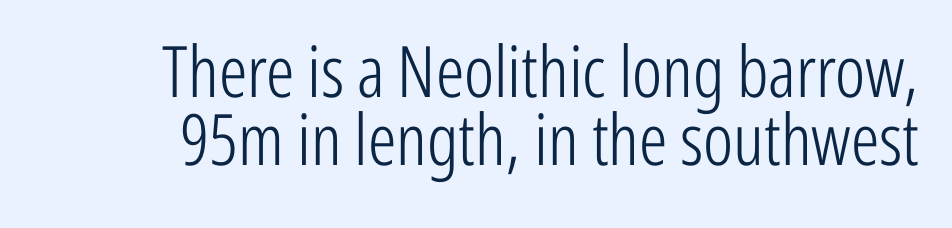
Underlining? Definitely not there. The letters advance in unequal steps, a hallmark of proportional type. Stems here are at most as thick as an everyday book face. Font category for this specimen: sans-serif. Here the glyphs are tracked normally, forming tight word shapes. The type sits square on the baseline with zero lean.
